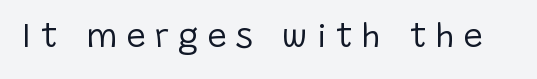
Q: Is the text bold? A: No.
Q: Is the text italic (slanted)? A: No, it is upright.
Q: Is the typeface a serif or a sans-serif typeface? A: Sans-serif.
Q: Is the text underlined? A: No.
Q: Is the spacing between letters normal or unusually wide? A: Unusually wide.
Q: Width (condensed, normal, or wide)? A: Normal.
Q: Stroke contrast? A: Low.
Q: x-height? A: Large.
Q: Monospaced? A: No.
